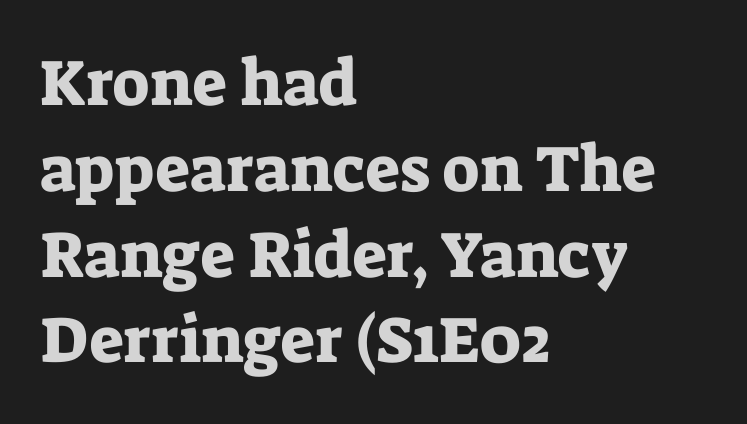
Old-style or modern, the face here clearly has serifs. Ordinary non-slanted type is in use. Rows of type keep a routine distance in the vertical direction. The face used here is rendered with its standard letterfit. Character widths vary here, with narrow letters taking less room than wide ones. Notice how the passage keeps a crisp vertical edge on the left only.
